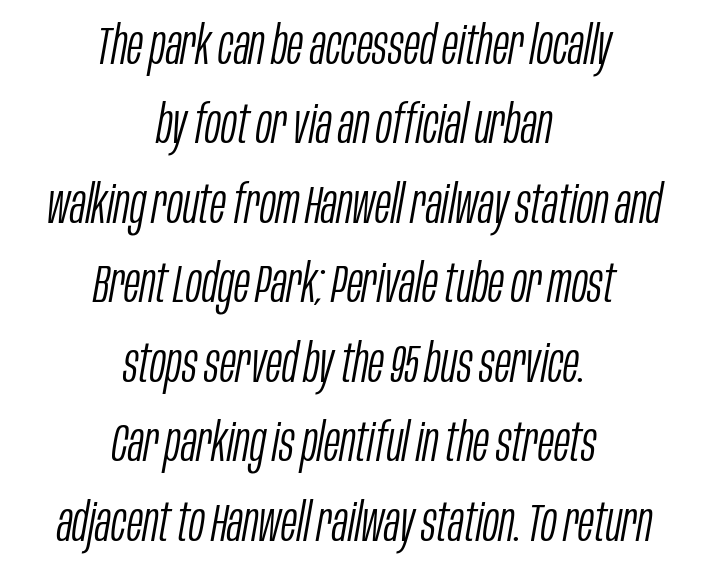
Q: Is the text bold? A: No.
Q: Is the text italic (slanted)? A: Yes, it leans right by about 10 degrees.
Q: Is the text underlined? A: No.
Q: How is the paragraph aligned? A: Centered.
Q: Is the spacing between letters normal or unusually wide? A: Normal.
Q: Is the spacing between lines tight, normal or loose? A: Normal.
Q: Width (condensed, normal, or wide)? A: Condensed.
Q: Stroke contrast? A: Low.
Q: x-height? A: Large.
Q: Monospaced? A: No.
